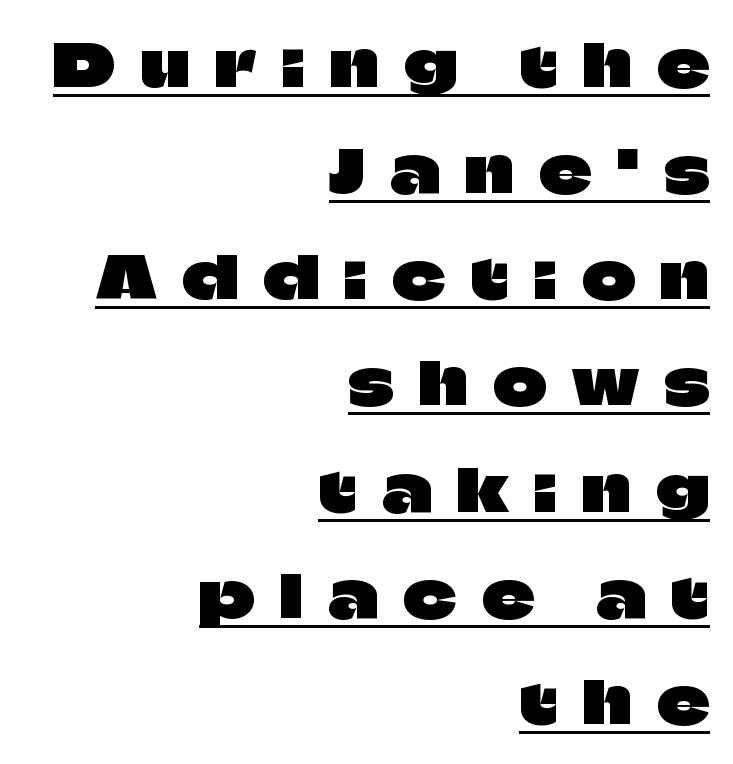
{"serif": "no", "italic": "no", "width": "normal", "stroke_contrast": "low", "x_height": "large", "monospaced": "no", "underline": "yes", "align": "right", "line_spacing_ratio": 1.83, "letter_spacing": "wide", "letter_spacing_em": 0.44, "glyph_px": 58}
